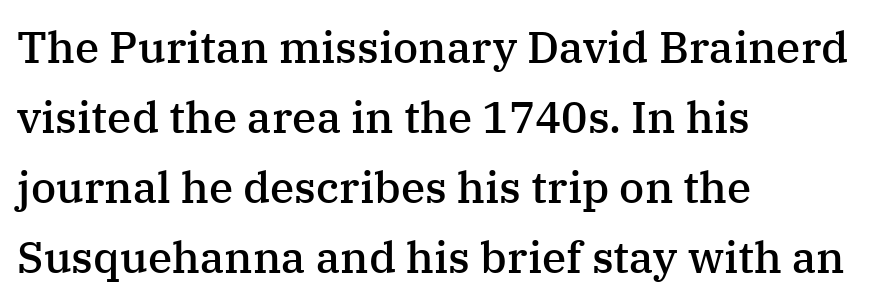
A bit beefed up — I'd call it semibold rather than bold. Caption: standard tracking, unaltered. This rendering employs a face with finishing strokes, i.e., a serif. Caption: multi-line text, flush left, ragged right. Posture: upright roman.
